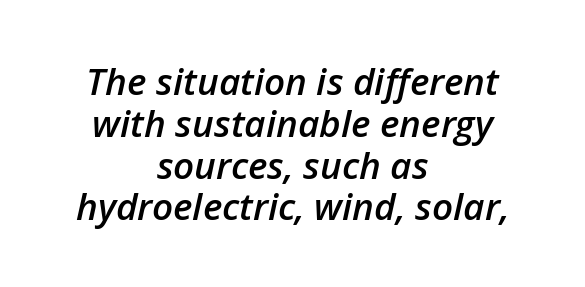
{"italic": "yes", "lean": "right", "slant_degrees": 12, "bold": "semi", "weight": "semibold", "width": "normal", "stroke_contrast": "low", "x_height": "medium", "monospaced": "no", "underline": "no", "align": "center", "line_spacing": "tight", "line_spacing_ratio": 1.13, "letter_spacing": "normal", "letter_spacing_em": 0.0, "glyph_px": 37}
